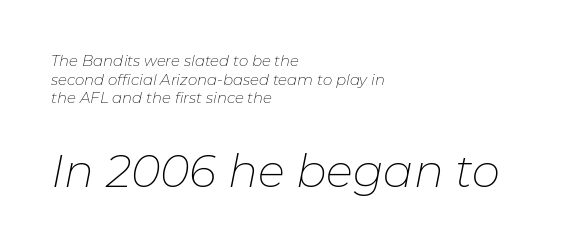
Is this a fixed-width face? No — the glyphs have proportional, varying widths. Students, note that the glyphs here touch the page at normal intervals. The strokes carry an ordinary text weight at most. Line beginnings align vertically; line endings do not.
